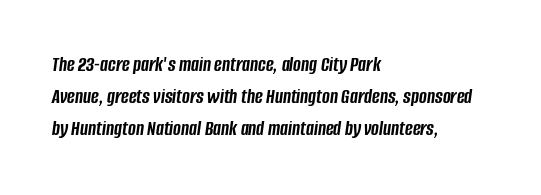
The paragraph has a hard left edge and a soft right edge. The leading is moderate, giving the passage an even texture. These lines carry a lot of weight — the face is fully bold. The whole block is typeset with a tilt.
